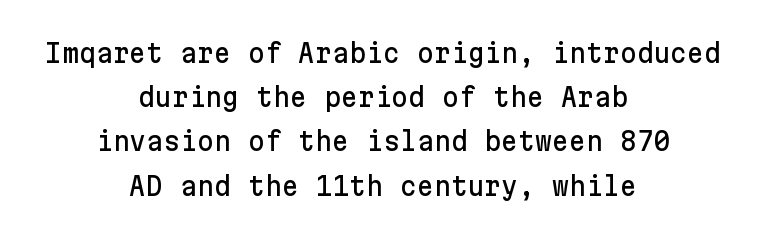
The image shows 26 px text type, upright; set centered, normal line spacing (1.7x), normal letter spacing, not underlined.
